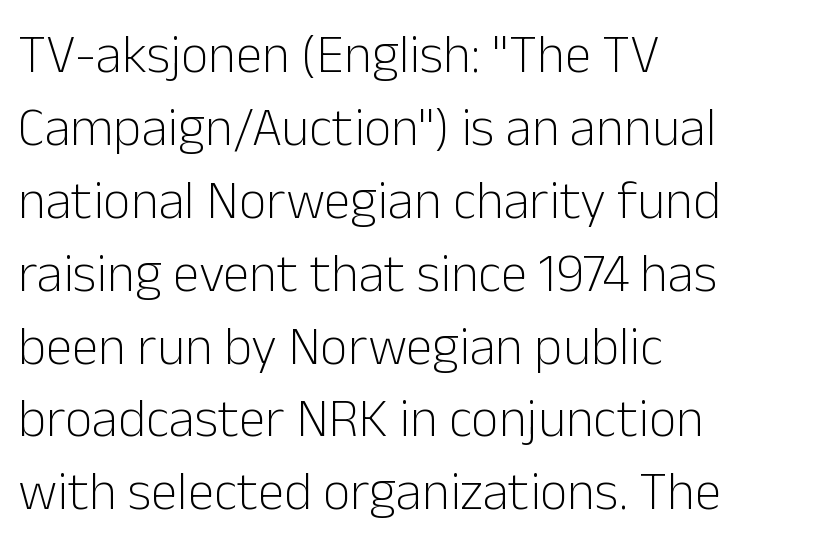
Q: Is the text bold? A: No.
Q: Is the text italic (slanted)? A: No, it is upright.
Q: Is the typeface a serif or a sans-serif typeface? A: Sans-serif.
Q: Is the text underlined? A: No.
Q: How is the paragraph aligned? A: Left-aligned.
Q: Is the spacing between letters normal or unusually wide? A: Normal.
Q: Is the spacing between lines tight, normal or loose? A: Normal.
Q: Width (condensed, normal, or wide)? A: Normal.
Q: Stroke contrast? A: Low.
Q: x-height? A: Medium.
Q: Monospaced? A: No.
